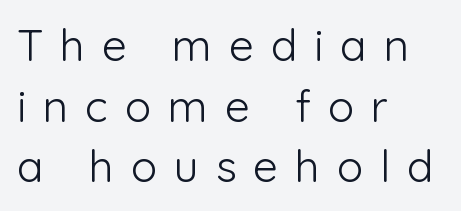
{"serif": "no", "italic": "no", "bold": "no", "weight": "light", "width": "normal", "stroke_contrast": "low", "x_height": "medium", "monospaced": "no", "underline": "no", "align": "left", "line_spacing": "normal", "line_spacing_ratio": 1.38, "letter_spacing": "wide", "letter_spacing_em": 0.38, "glyph_px": 44}
